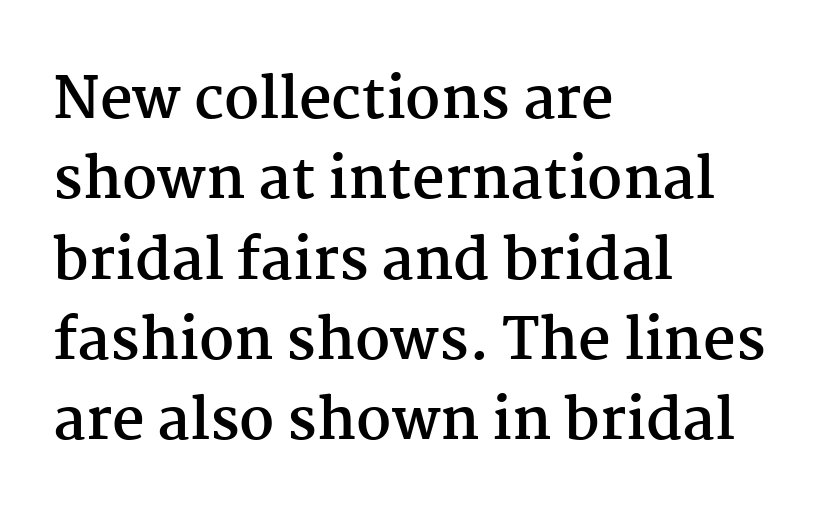
The image shows 57 px semibold serif type, upright; set left-aligned, normal line spacing (1.41x), normal letter spacing, not underlined; medium stroke contrast and a medium x-height.
